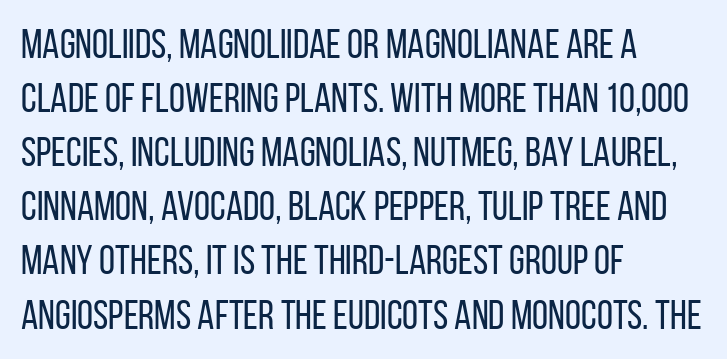
Tall strokes in this sample are plumb rather than angled. These lines stack with their left ends in a neat column. Look at the tracking — it's just the regular setting, nothing added. The glyphs in this specimen are sans serif. Summary of weight: not heavy and not bold. This sample has the flowing, uneven cadence of proportional lettering.
